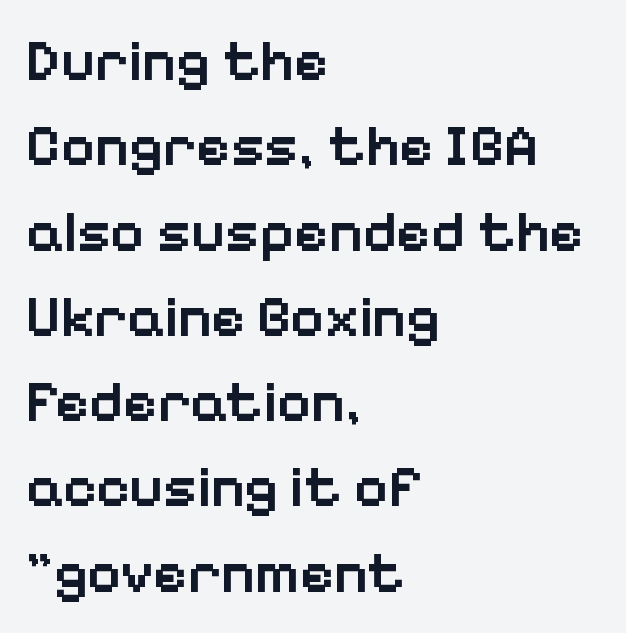
{"serif": "no", "italic": "no", "bold": "semi", "weight": "semibold", "width": "normal", "stroke_contrast": "low", "x_height": "medium", "monospaced": "no", "underline": "no", "align": "left", "line_spacing": "normal", "line_spacing_ratio": 1.47, "letter_spacing": "normal", "letter_spacing_em": 0.0, "glyph_px": 58}
